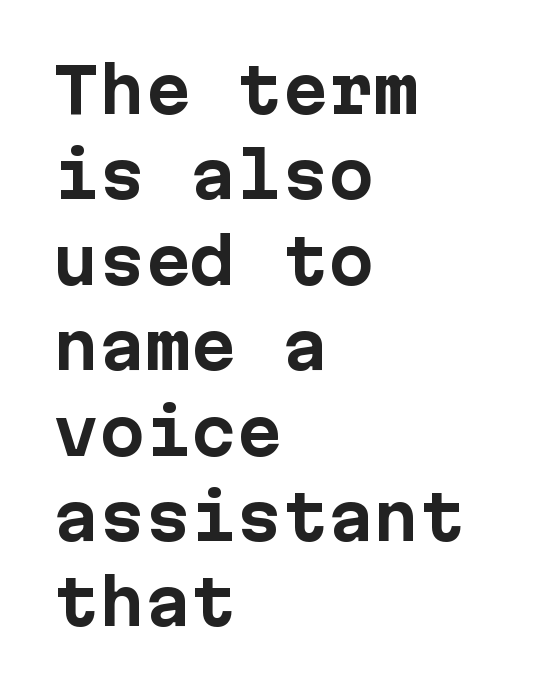
{"serif": "no", "italic": "no", "bold": "yes", "weight": "bold", "width": "normal", "stroke_contrast": "low", "x_height": "medium", "underline": "no", "align": "left", "line_spacing": "normal", "line_spacing_ratio": 1.4, "letter_spacing": "normal", "letter_spacing_em": 0.0, "glyph_px": 61}
